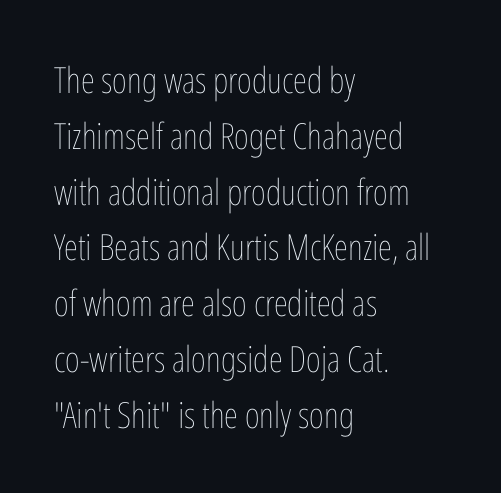
The image shows 36 px thin, condensed type, upright; set left-aligned, normal line spacing (1.55x), normal letter spacing, not underlined; low stroke contrast and a medium x-height.
